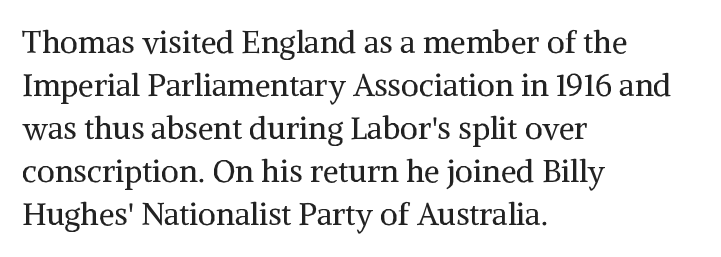
On a weight scale, this lands at 450 or below. The passage shown is not underscored anywhere. This sample uses a serif face. The face used here is proportionally spaced, like ordinary book or web type.
